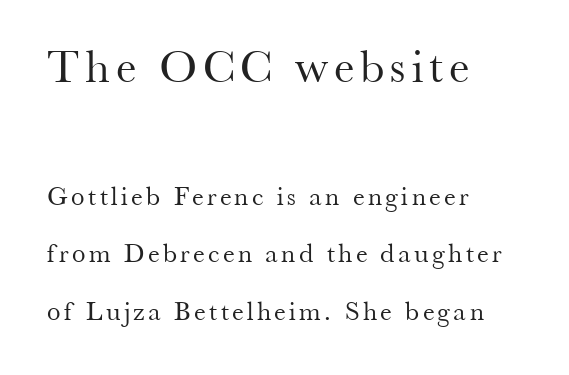
Q: Is the text bold? A: No.
Q: Is the text italic (slanted)? A: No, it is upright.
Q: Is the typeface a serif or a sans-serif typeface? A: Serif.
Q: Is the text underlined? A: No.
Q: How is the paragraph aligned? A: Left-aligned.
Q: Is the spacing between lines tight, normal or loose? A: Loose.
Q: Which block of text is set in a larger size, the first (top) or the second (bottom)? A: The first (top) one.
Q: Width (condensed, normal, or wide)? A: Normal.
Q: Stroke contrast? A: Medium.
Q: x-height? A: Small.
Q: Monospaced? A: No.
